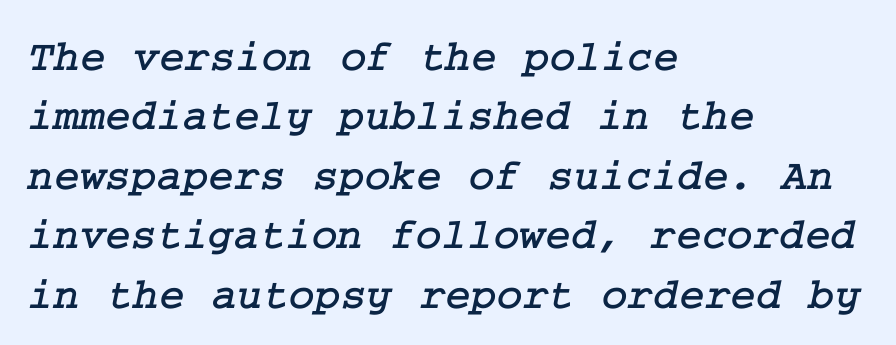
Q: Is the typeface a serif or a sans-serif typeface? A: Serif.
Q: Is the text underlined? A: No.
Q: How is the paragraph aligned? A: Left-aligned.
Q: Is the spacing between letters normal or unusually wide? A: Normal.
Q: Is the spacing between lines tight, normal or loose? A: Normal.
Q: Width (condensed, normal, or wide)? A: Normal.
Q: Stroke contrast? A: Low.
Q: x-height? A: Medium.
